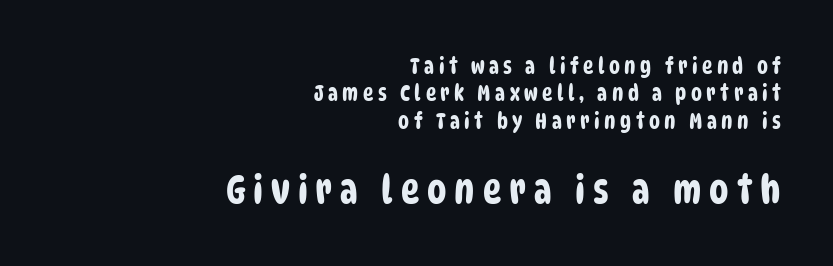
Q: Is the typeface a serif or a sans-serif typeface? A: Sans-serif.
Q: Is the text underlined? A: No.
Q: How is the paragraph aligned? A: Right-aligned.
Q: Is the spacing between letters normal or unusually wide? A: Unusually wide.
Q: Is the spacing between lines tight, normal or loose? A: Normal.
Q: Which block of text is set in a larger size, the first (top) or the second (bottom)? A: The second (bottom) one.
Q: Width (condensed, normal, or wide)? A: Condensed.
Q: Stroke contrast? A: Low.
Q: x-height? A: Large.
Q: Monospaced? A: No.
